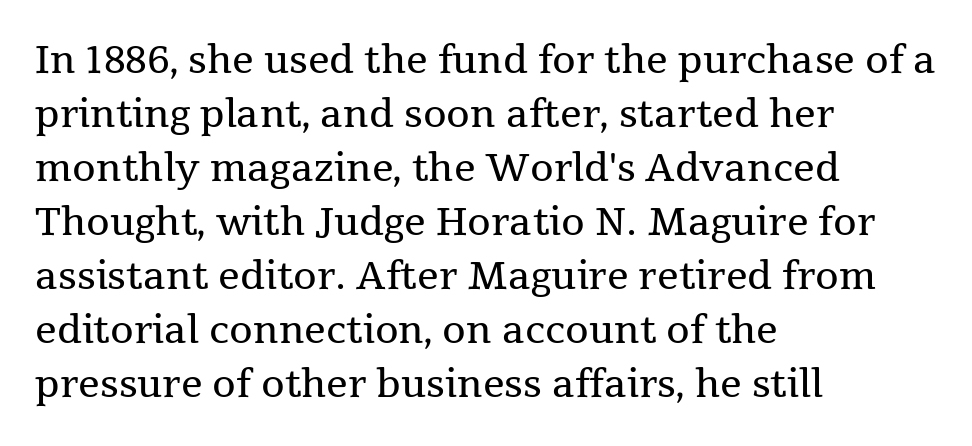
The image shows 38 px regular-weight serif type, upright; set left-aligned, normal line spacing (1.42x), normal letter spacing, not underlined; medium stroke contrast and a medium x-height.
